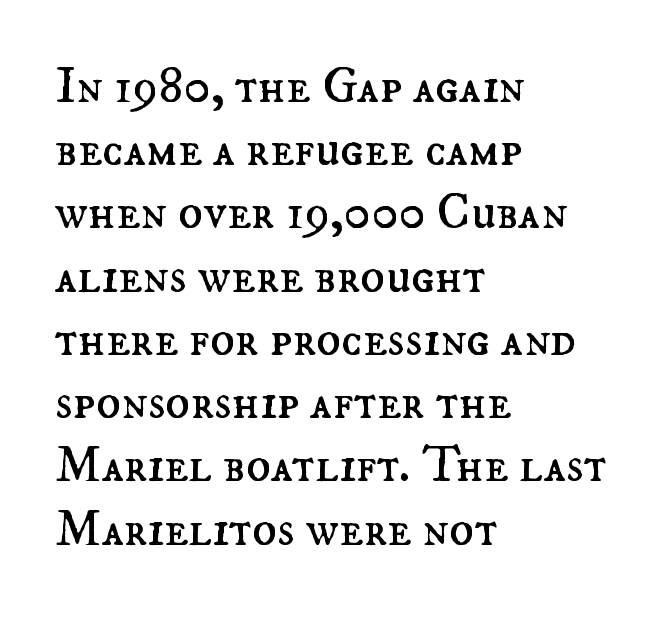
The rendering uses natural spacing where letterforms have individual widths. The glyphs are unaccompanied by any horizontal stroke below them. Designer's note — italics off, roman on. Visually the block forms a straight wall on the left and a jagged coastline on the right.
